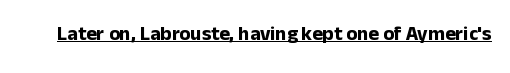
Weight: bold. Is the letter spacing exaggerated? No — it looks like the ordinary default. In designer terms, the underline attribute is active on this setting. A roman cut, with each character standing at attention.
